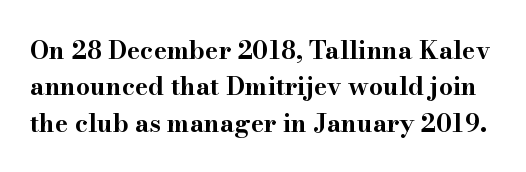
Q: Is the text bold? A: Yes.
Q: Is the text italic (slanted)? A: No, it is upright.
Q: Is the text underlined? A: No.
Q: Is the spacing between letters normal or unusually wide? A: Normal.
Q: Is the spacing between lines tight, normal or loose? A: Normal.
